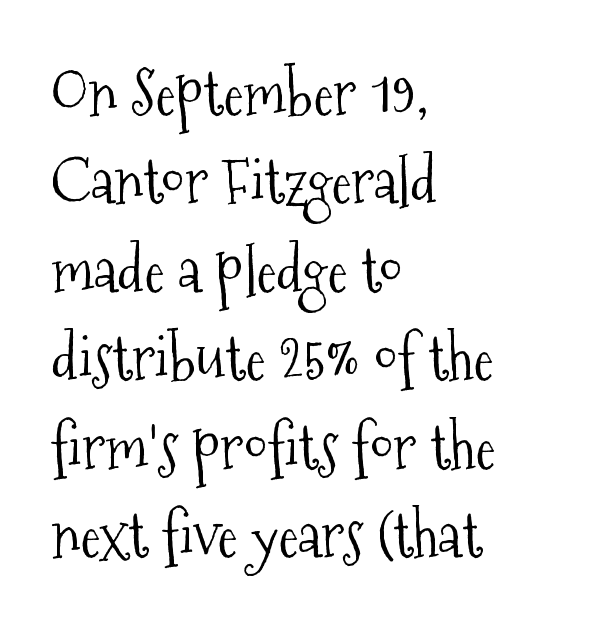
A typesetter would call this zero additional tracking. Underline: absent. Left-aligned paragraph, ragged on the right. You could not count columns in this text — the font is proportionally spaced.
